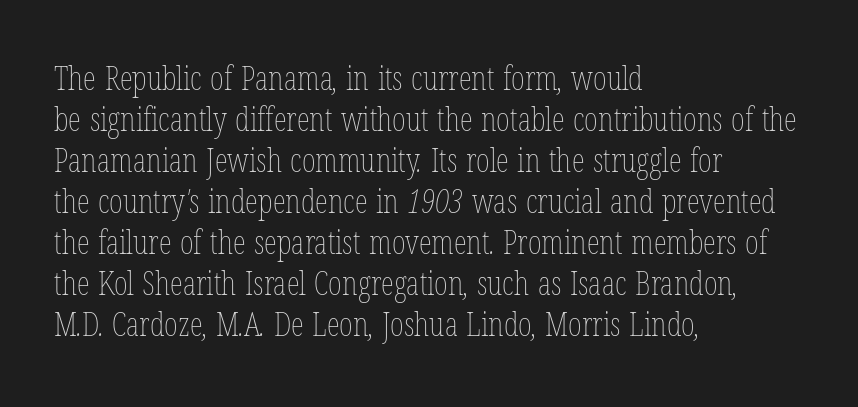
{"bold": "no", "weight": "thin", "width": "condensed", "stroke_contrast": "low", "x_height": "medium", "monospaced": "no", "underline": "no", "align": "left", "line_spacing_ratio": 1.24, "letter_spacing": "normal", "letter_spacing_em": 0.0, "glyph_px": 33}
